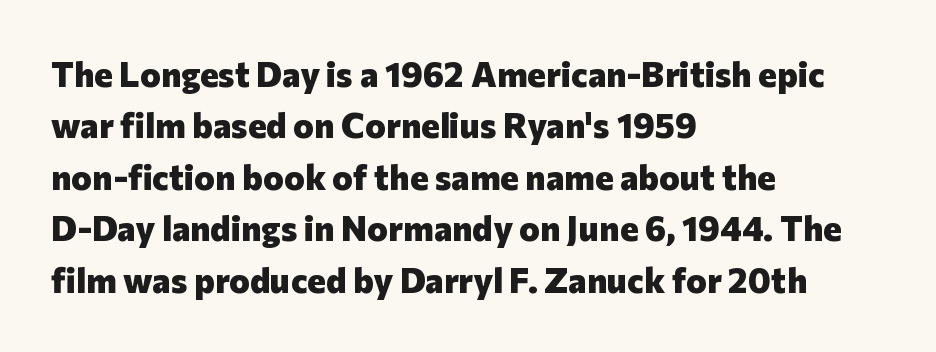
Q: Is the text bold? A: Yes.
Q: Is the text italic (slanted)? A: No, it is upright.
Q: Is the typeface a serif or a sans-serif typeface? A: Sans-serif.
Q: Is the text underlined? A: No.
Q: How is the paragraph aligned? A: Left-aligned.
Q: Is the spacing between letters normal or unusually wide? A: Normal.
Q: Is the spacing between lines tight, normal or loose? A: Normal.
Q: Width (condensed, normal, or wide)? A: Normal.
Q: Stroke contrast? A: Low.
Q: x-height? A: Medium.
Q: Monospaced? A: No.
